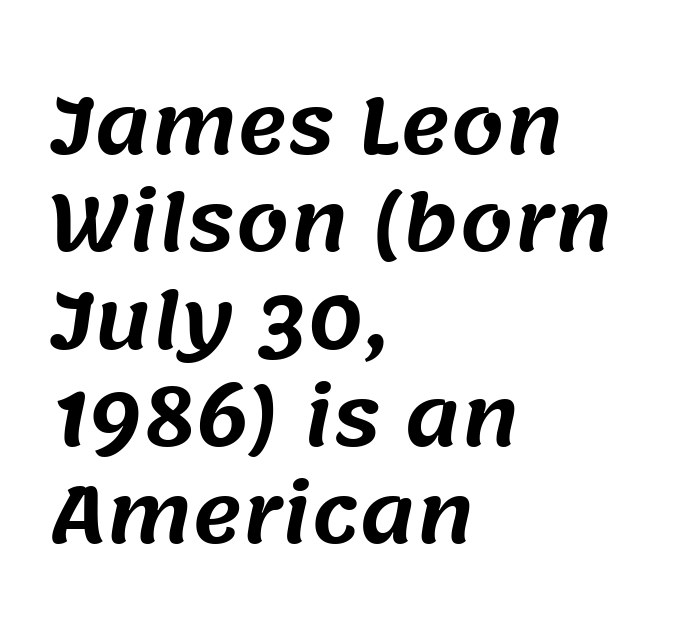
{"serif": "no", "width": "normal", "stroke_contrast": "medium", "x_height": "large", "monospaced": "no", "underline": "no", "align": "left", "line_spacing": "normal", "line_spacing_ratio": 1.28, "letter_spacing": "normal", "letter_spacing_em": 0.0, "glyph_px": 76}
